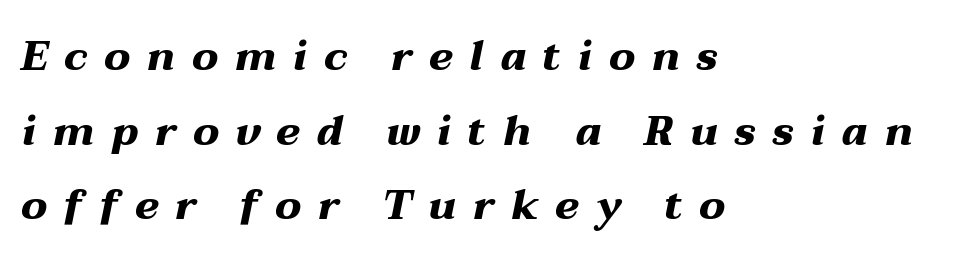
{"italic": "yes", "lean": "right", "slant_degrees": 12, "bold": "yes", "weight": "heavy", "width": "wide", "stroke_contrast": "medium", "x_height": "medium", "monospaced": "no", "underline": "no", "align": "left", "line_spacing_ratio": 1.82, "letter_spacing": "wide", "letter_spacing_em": 0.4, "glyph_px": 41}
